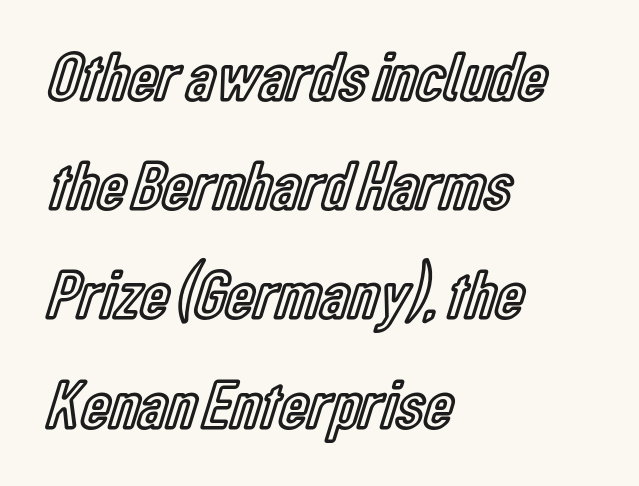
{"width": "condensed", "x_height": "medium", "monospaced": "no", "underline": "no", "align": "left", "line_spacing": "normal", "line_spacing_ratio": 1.56, "letter_spacing": "normal", "letter_spacing_em": 0.0, "glyph_px": 70}
